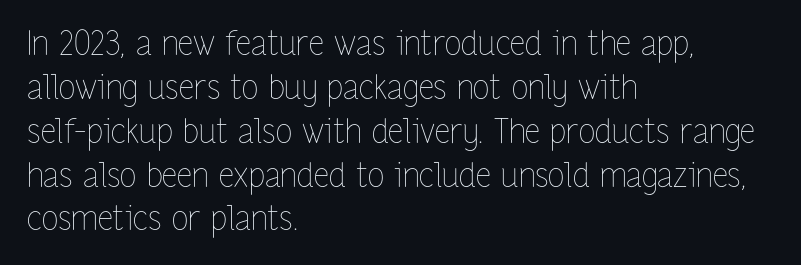
{"italic": "no", "bold": "no", "weight": "thin", "width": "condensed", "stroke_contrast": "low", "x_height": "medium", "monospaced": "no", "underline": "no", "align": "left", "line_spacing": "normal", "line_spacing_ratio": 1.29, "letter_spacing": "normal", "letter_spacing_em": 0.0, "glyph_px": 34}
